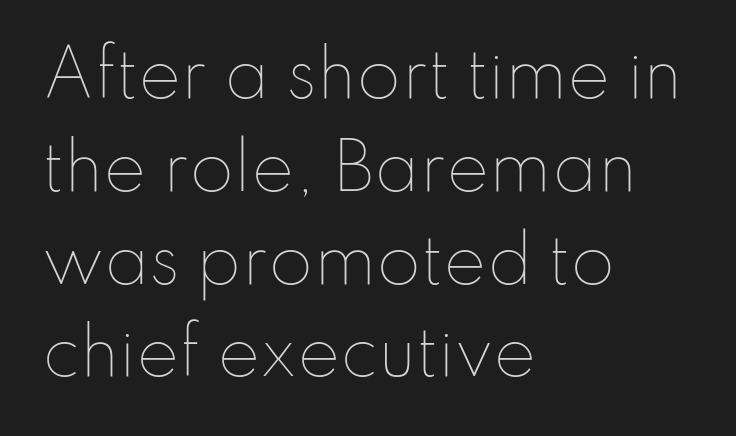
The image shows 64 px thin type, upright; set left-aligned, normal line spacing (1.45x), normal letter spacing, not underlined; low stroke contrast and a small x-height.
